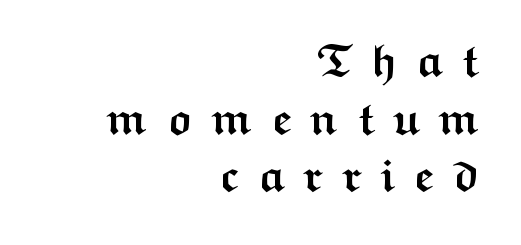
The image shows 45 px semibold, wide sans-serif type, upright; set right-aligned, normal line spacing (1.28x), unusually wide letter spacing (+0.4 em), not underlined; medium stroke contrast and a medium x-height.
